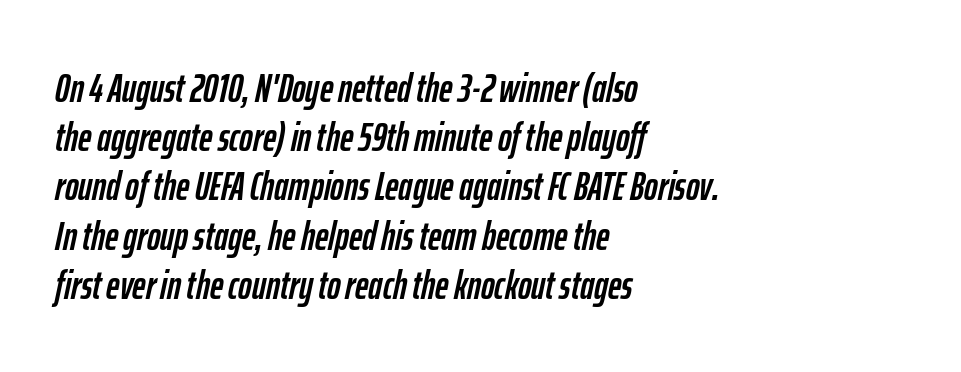
{"italic": "yes", "lean": "right", "slant_degrees": 12, "width": "condensed", "stroke_contrast": "low", "x_height": "medium", "monospaced": "no", "underline": "no", "align": "left", "line_spacing_ratio": 1.2, "letter_spacing": "normal", "letter_spacing_em": 0.0, "glyph_px": 41}
